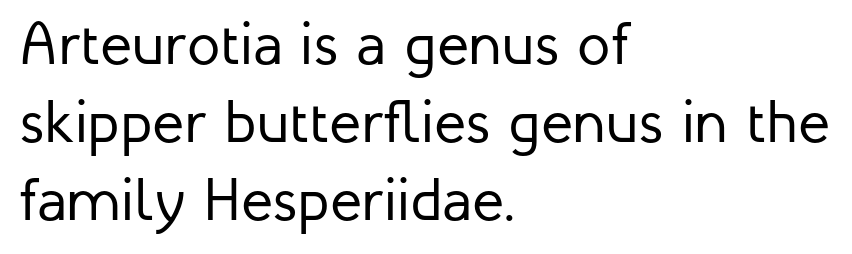
{"serif": "no", "italic": "no", "bold": "no", "weight": "regular", "width": "normal", "stroke_contrast": "low", "x_height": "medium", "monospaced": "no", "underline": "no", "align": "left", "line_spacing": "normal", "line_spacing_ratio": 1.3, "letter_spacing": "normal", "letter_spacing_em": 0.0, "glyph_px": 60}
